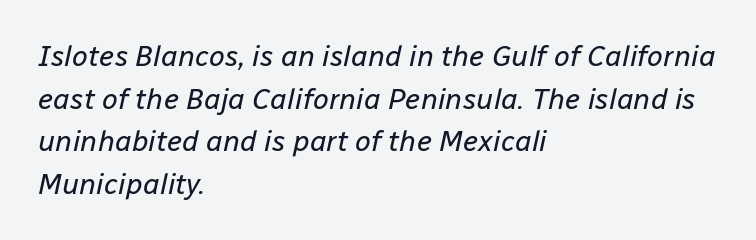
The image shows 29 px regular-weight type, italic (leaning right); set left-aligned, normal line spacing (1.47x), normal letter spacing, not underlined; low stroke contrast and a medium x-height.
